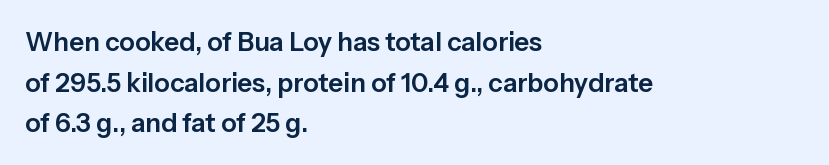
The image shows 26 px text type, upright; set left-aligned, normal line spacing (1.56x), normal letter spacing, not underlined.
